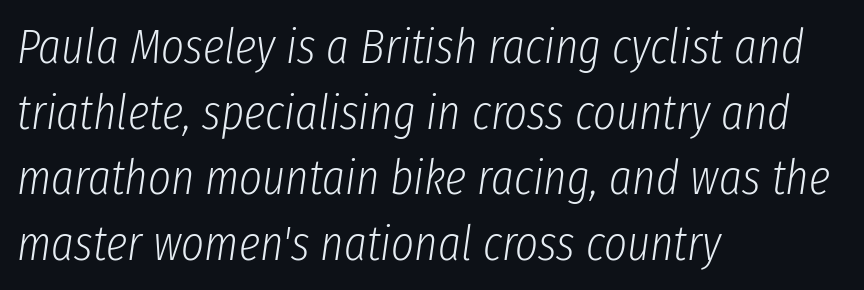
Q: Is the text bold? A: No.
Q: Is the text italic (slanted)? A: Yes, it leans right by about 8 degrees.
Q: Is the text underlined? A: No.
Q: How is the paragraph aligned? A: Left-aligned.
Q: Is the spacing between letters normal or unusually wide? A: Normal.
Q: Is the spacing between lines tight, normal or loose? A: Normal.
Q: Width (condensed, normal, or wide)? A: Condensed.
Q: Stroke contrast? A: Low.
Q: x-height? A: Medium.
Q: Monospaced? A: No.
